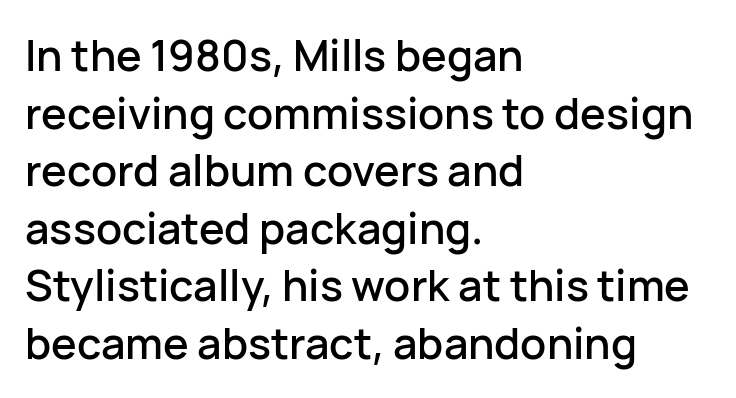
Q: Is the text italic (slanted)? A: No, it is upright.
Q: Is the typeface a serif or a sans-serif typeface? A: Sans-serif.
Q: Is the text underlined? A: No.
Q: How is the paragraph aligned? A: Left-aligned.
Q: Is the spacing between letters normal or unusually wide? A: Normal.
Q: Is the spacing between lines tight, normal or loose? A: Normal.
Q: Width (condensed, normal, or wide)? A: Normal.
Q: Stroke contrast? A: Low.
Q: x-height? A: Medium.
Q: Monospaced? A: No.
